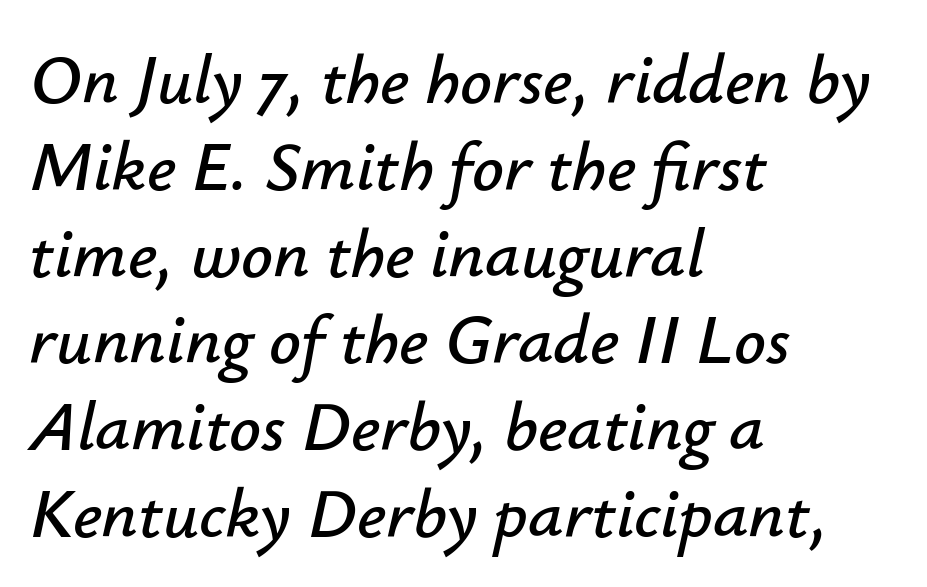
The image shows 70 px text type, italic (leaning right); set left-aligned, line spacing 1.24x, normal letter spacing, not underlined; low stroke contrast and a small x-height.
